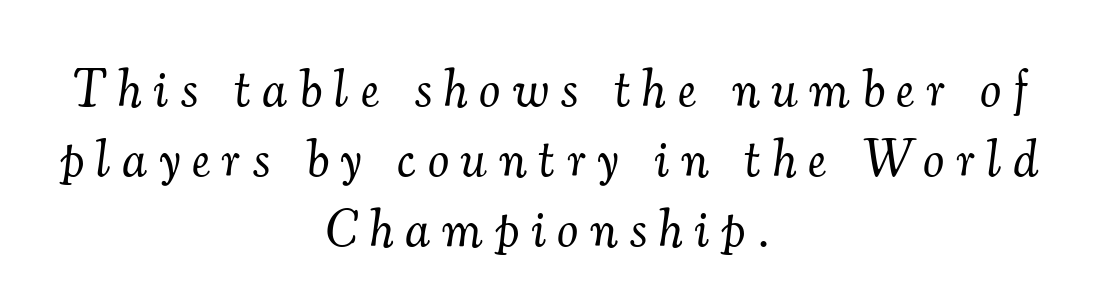
Small tapered or slab feet sit at the stroke ends, so this counts as serif. Is the type heavy? It reads as light-to-regular instead. Is this a fixed-width face? No — the glyphs have proportional, varying widths. Vertically, the passage feels balanced, rows spaced as you'd expect. Italic? Definitely — the glyphs are oblique.
